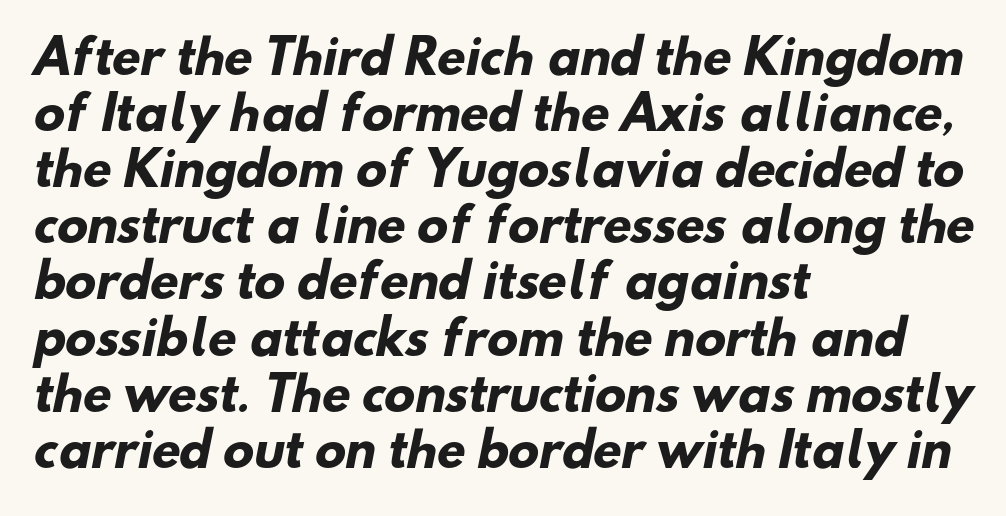
{"serif": "no", "bold": "yes", "weight": "heavy", "width": "normal", "stroke_contrast": "low", "x_height": "small", "monospaced": "no", "underline": "no", "align": "left", "line_spacing_ratio": 1.22, "letter_spacing": "normal", "letter_spacing_em": 0.0, "glyph_px": 46}
